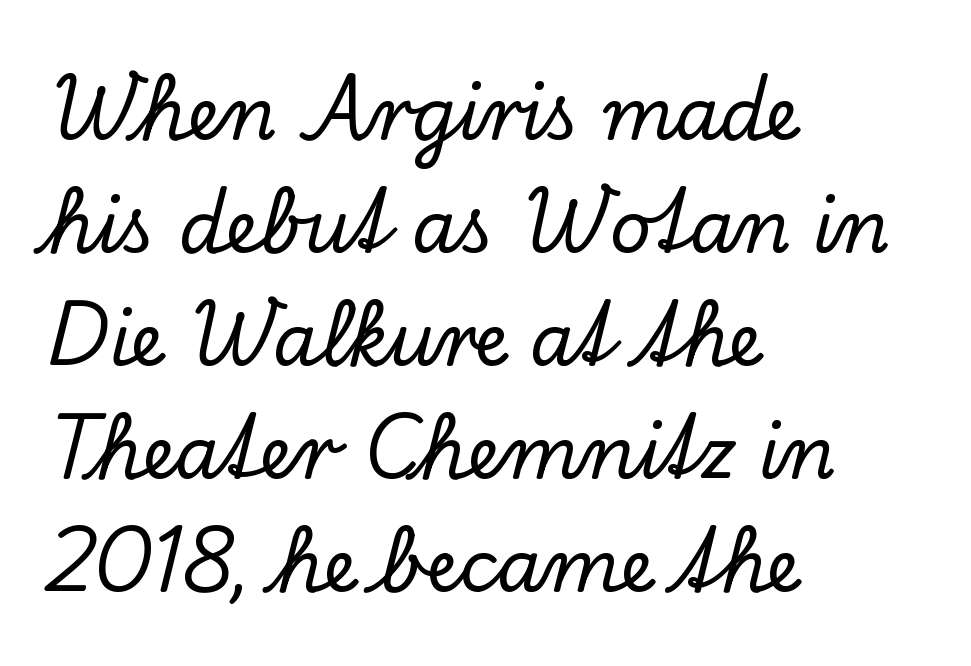
{"serif": "yes", "width": "normal", "stroke_contrast": "low", "x_height": "small", "monospaced": "no", "underline": "no", "align": "left", "line_spacing": "normal", "line_spacing_ratio": 1.57, "letter_spacing": "normal", "letter_spacing_em": 0.0, "glyph_px": 72}
